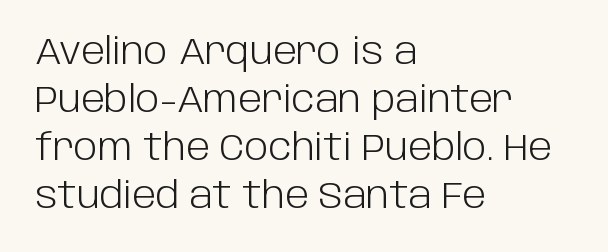
{"serif": "no", "italic": "no", "bold": "no", "weight": "light", "width": "normal", "stroke_contrast": "low", "x_height": "large", "monospaced": "no", "underline": "no", "align": "left", "line_spacing": "normal", "line_spacing_ratio": 1.33, "letter_spacing": "normal", "letter_spacing_em": 0.0, "glyph_px": 36}
